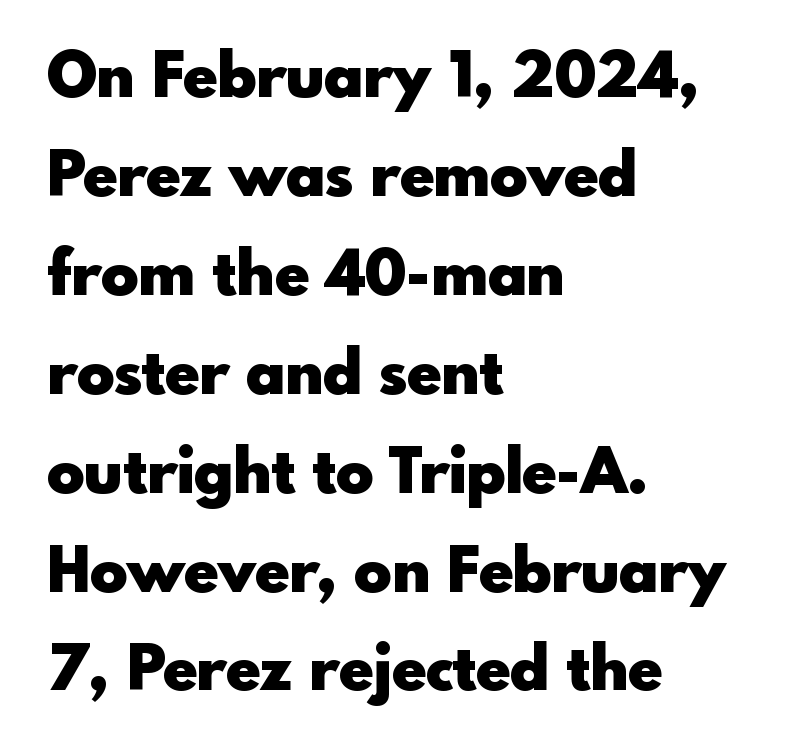
Q: Is the text bold? A: Yes.
Q: Is the text italic (slanted)? A: No, it is upright.
Q: Is the typeface a serif or a sans-serif typeface? A: Sans-serif.
Q: Is the text underlined? A: No.
Q: How is the paragraph aligned? A: Left-aligned.
Q: Is the spacing between letters normal or unusually wide? A: Normal.
Q: Is the spacing between lines tight, normal or loose? A: Normal.
Q: Width (condensed, normal, or wide)? A: Normal.
Q: x-height? A: Small.
Q: Monospaced? A: No.
